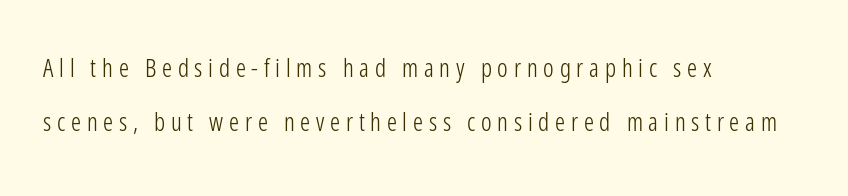
Q: Is the text bold? A: No.
Q: Is the text italic (slanted)? A: No, it is upright.
Q: Is the text underlined? A: No.
Q: How is the paragraph aligned? A: Left-aligned.
Q: Is the spacing between letters normal or unusually wide? A: Unusually wide.
Q: Is the spacing between lines tight, normal or loose? A: Loose.
